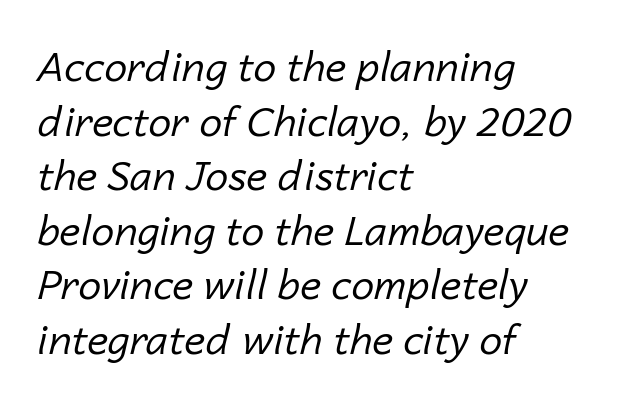
{"italic": "yes", "lean": "right", "slant_degrees": 14, "bold": "no", "weight": "regular", "width": "normal", "stroke_contrast": "low", "x_height": "medium", "monospaced": "no", "underline": "no", "align": "left", "line_spacing": "normal", "line_spacing_ratio": 1.33, "letter_spacing": "normal", "letter_spacing_em": 0.0, "glyph_px": 41}
